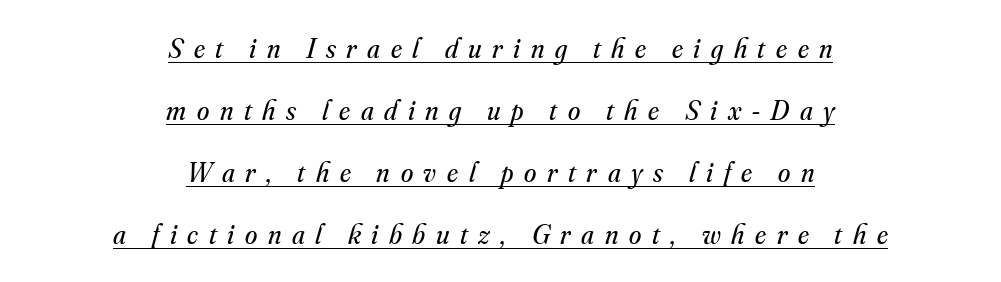
{"serif": "yes", "italic": "yes", "lean": "right", "slant_degrees": 16, "bold": "no", "weight": "regular", "width": "normal", "stroke_contrast": "medium", "x_height": "small", "monospaced": "no", "underline": "yes", "align": "center", "line_spacing": "loose", "line_spacing_ratio": 2.21, "letter_spacing": "wide", "letter_spacing_em": 0.38, "glyph_px": 28}
